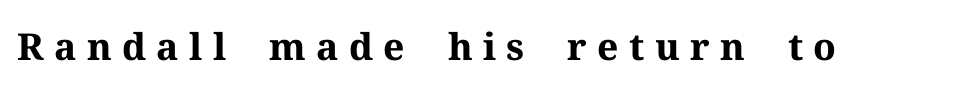
{"serif": "yes", "italic": "no", "bold": "yes", "weight": "bold", "width": "normal", "stroke_contrast": "medium", "x_height": "medium", "monospaced": "no", "underline": "no", "letter_spacing": "wide", "letter_spacing_em": 0.28, "glyph_px": 37}
